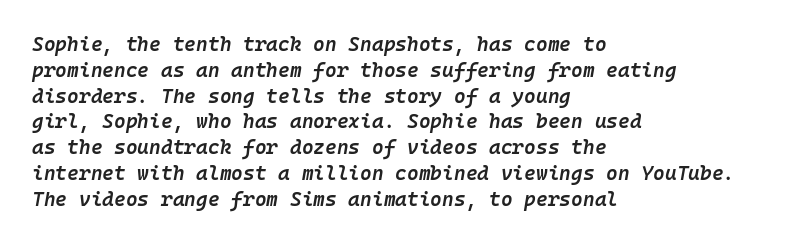
Rows of type keep a routine distance in the vertical direction. Any mark beneath the type? The region is blank. Inter-character spacing is left at the font's built-in metrics. When letters slant like this, we call the style italic. The lines in this sample share a left origin and differ only in where they stop. Compared with an ordinary text face, these strokes are moderately heavier — a semibold.
